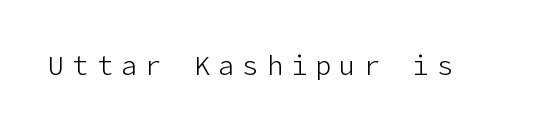
The image shows 27 px text type, upright; set unusually wide letter spacing (+0.3 em), not underlined.
